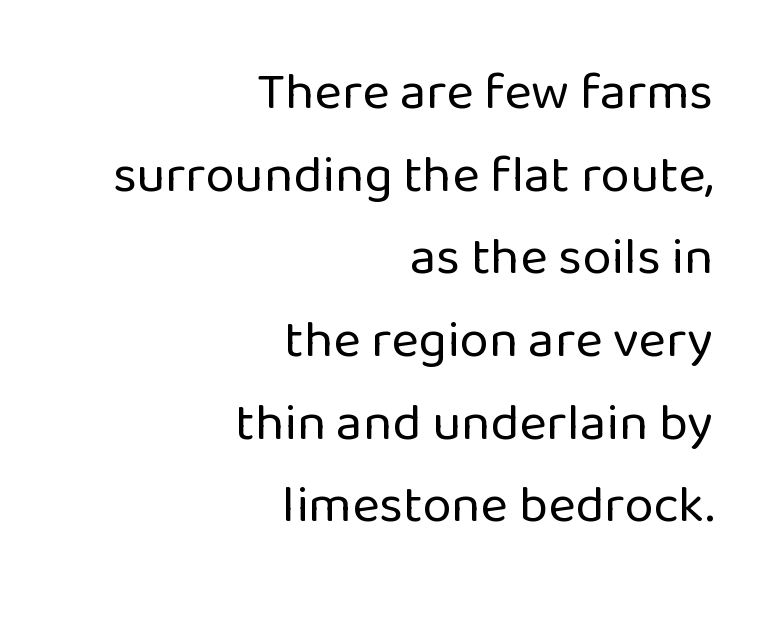
The rendering uses natural spacing where letterforms have individual widths. It's the straight-up-and-down kind of type. The specimen omits any rule beneath the text block's lines. The setting favours the right margin, as signatures and pull-quotes sometimes do.
